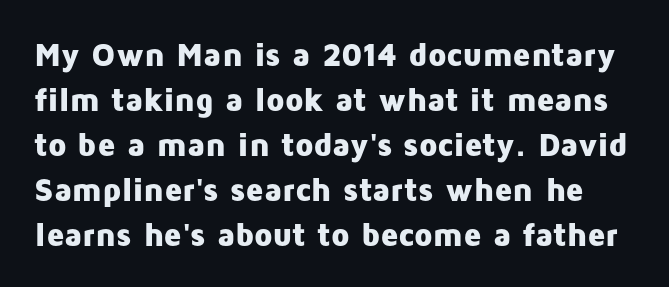
{"serif": "no", "italic": "no", "bold": "yes", "weight": "heavy", "width": "normal", "stroke_contrast": "low", "x_height": "medium", "monospaced": "no", "underline": "no", "line_spacing": "normal", "line_spacing_ratio": 1.36, "letter_spacing": "normal", "letter_spacing_em": 0.0, "glyph_px": 33}
